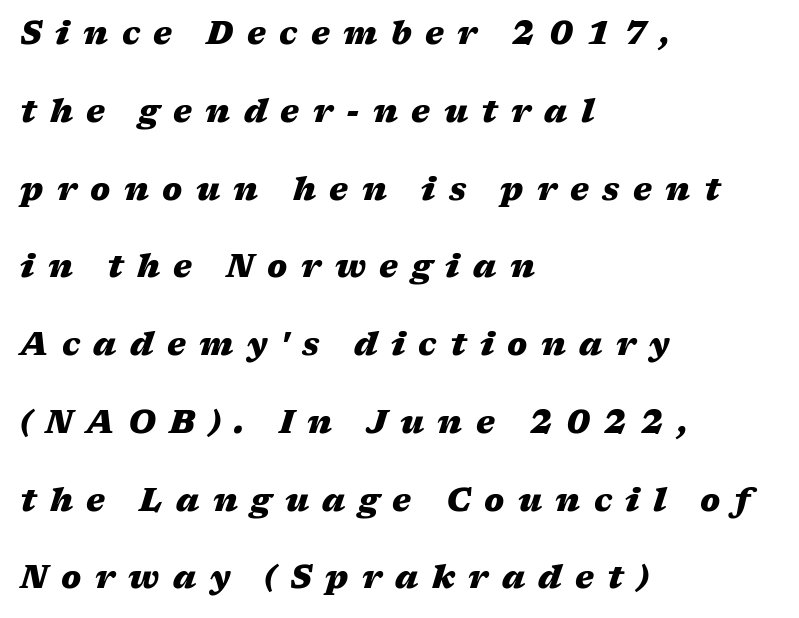
The image shows 32 px heavy, wide type, italic (leaning right); set left-aligned, loose line spacing (2.43x), unusually wide letter spacing (+0.42 em), not underlined; medium stroke contrast and a medium x-height.
